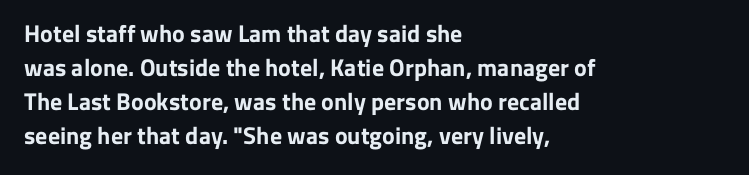
Q: Is the text bold? A: Yes.
Q: Is the text italic (slanted)? A: No, it is upright.
Q: Is the text underlined? A: No.
Q: How is the paragraph aligned? A: Left-aligned.
Q: Is the spacing between letters normal or unusually wide? A: Normal.
Q: Is the spacing between lines tight, normal or loose? A: Normal.
